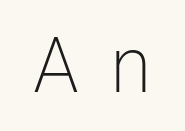
The image shows 78 px light, condensed sans-serif type, upright; set unusually wide letter spacing (+0.4 em), not underlined; low stroke contrast and a medium x-height.
